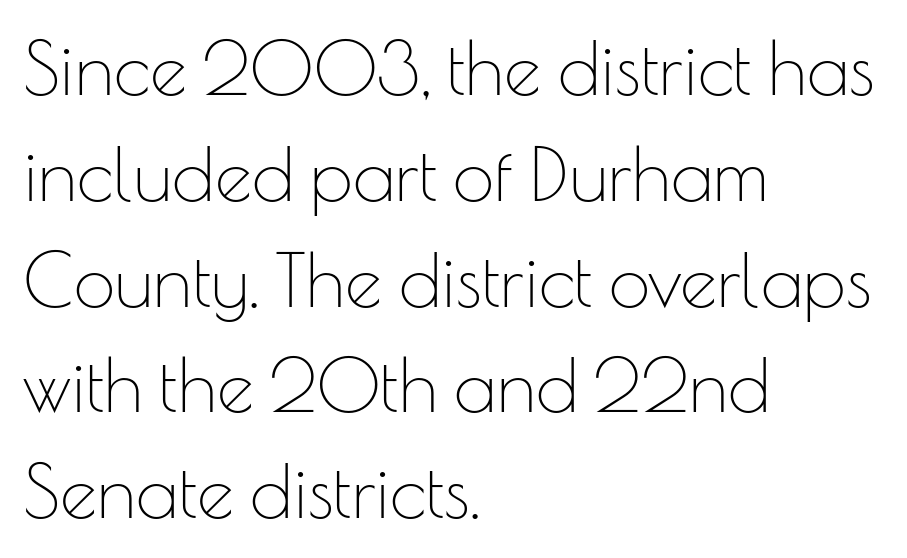
{"serif": "no", "italic": "no", "bold": "no", "weight": "thin", "width": "normal", "stroke_contrast": "low", "x_height": "small", "monospaced": "no", "underline": "no", "align": "left", "line_spacing": "normal", "line_spacing_ratio": 1.43, "letter_spacing": "normal", "letter_spacing_em": 0.0, "glyph_px": 74}
